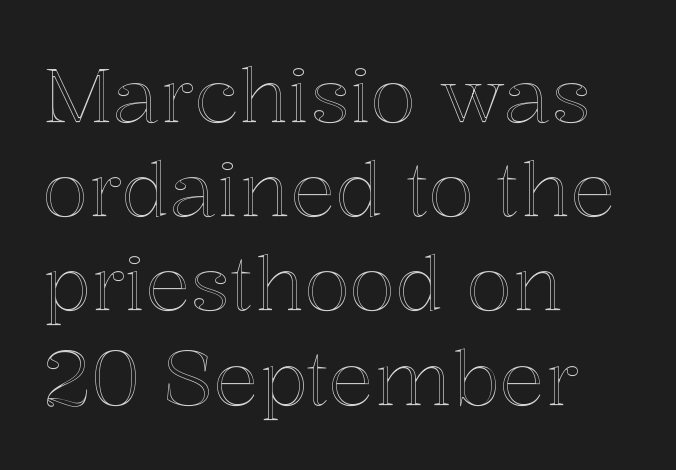
{"italic": "no", "width": "normal", "x_height": "medium", "monospaced": "no", "underline": "no", "align": "left", "line_spacing_ratio": 1.24, "letter_spacing": "normal", "letter_spacing_em": 0.0, "glyph_px": 76}
